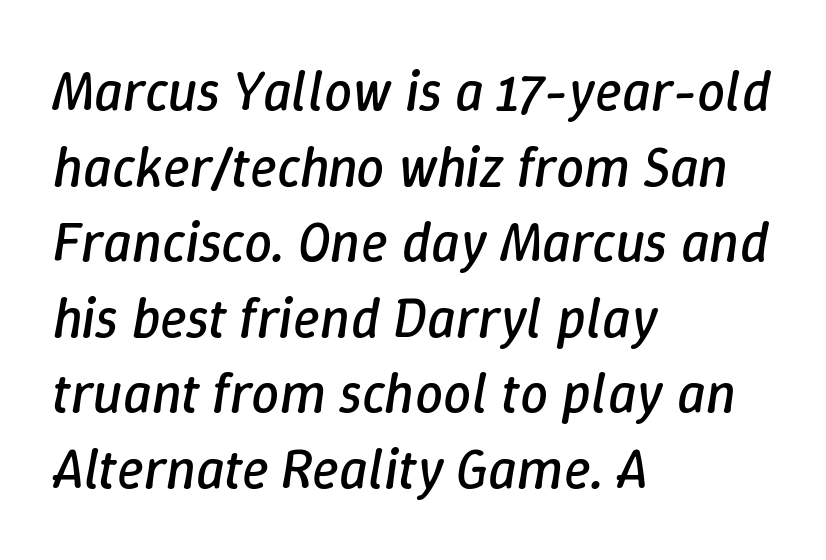
{"italic": "yes", "lean": "right", "slant_degrees": 9, "bold": "no", "weight": "regular", "width": "normal", "stroke_contrast": "low", "x_height": "medium", "monospaced": "no", "underline": "no", "align": "left", "line_spacing": "normal", "line_spacing_ratio": 1.35, "letter_spacing": "normal", "letter_spacing_em": 0.0, "glyph_px": 56}
